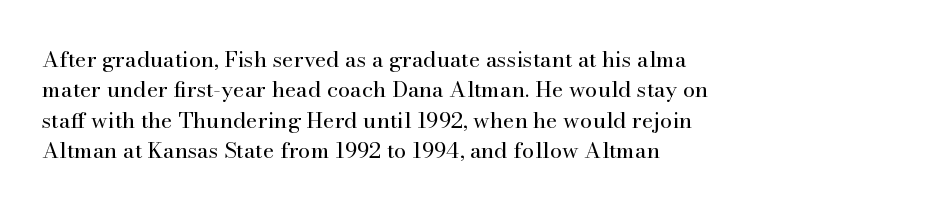
Q: Is the text bold? A: No.
Q: Is the text italic (slanted)? A: No, it is upright.
Q: Is the text underlined? A: No.
Q: How is the paragraph aligned? A: Left-aligned.
Q: Is the spacing between letters normal or unusually wide? A: Normal.
Q: Is the spacing between lines tight, normal or loose? A: Normal.
